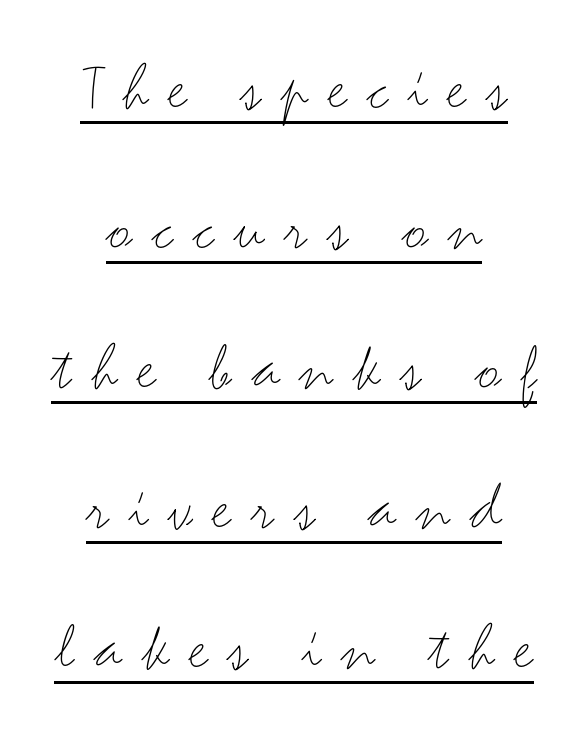
The image shows 68 px light, wide sans-serif type; set centered, loose line spacing (2.06x), unusually wide letter spacing (+0.29 em), underlined; medium stroke contrast and a small x-height.
